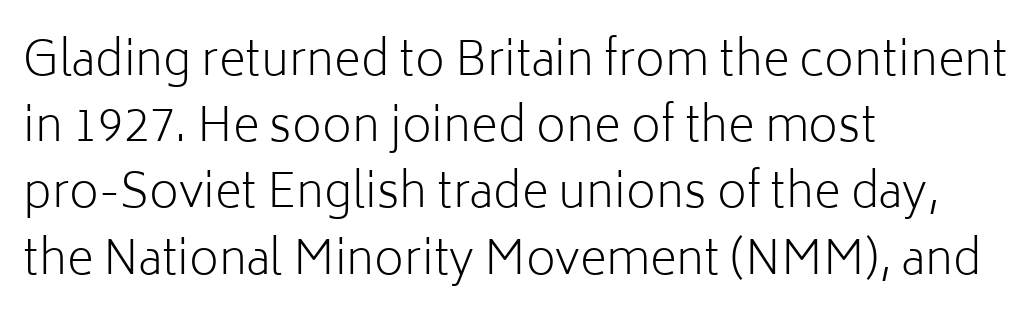
Q: Is the text bold? A: No.
Q: Is the text italic (slanted)? A: No, it is upright.
Q: Is the typeface a serif or a sans-serif typeface? A: Sans-serif.
Q: Is the text underlined? A: No.
Q: How is the paragraph aligned? A: Left-aligned.
Q: Is the spacing between letters normal or unusually wide? A: Normal.
Q: Is the spacing between lines tight, normal or loose? A: Normal.
Q: Width (condensed, normal, or wide)? A: Normal.
Q: Stroke contrast? A: Low.
Q: x-height? A: Medium.
Q: Monospaced? A: No.
